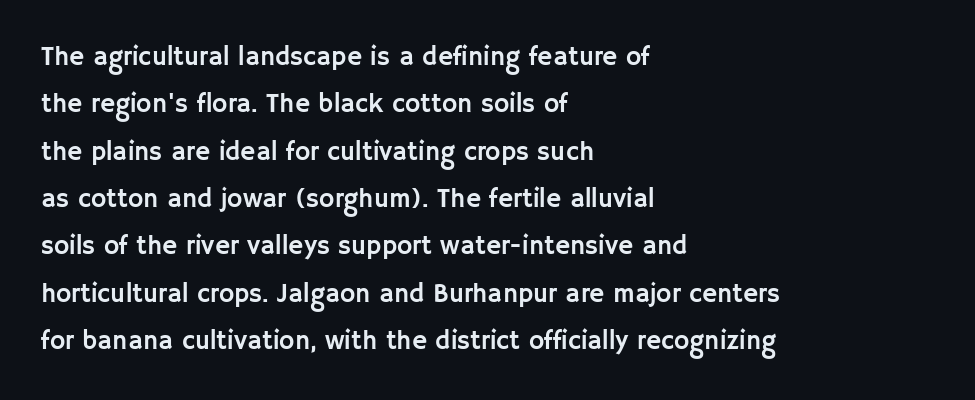
The image shows 26 px text type, upright; set left-aligned, line spacing 1.82x, normal letter spacing, not underlined.
